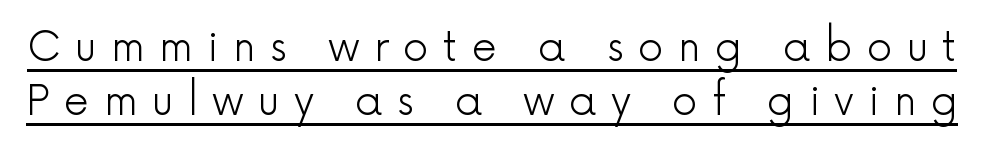
Q: Is the text bold? A: No.
Q: Is the text italic (slanted)? A: No, it is upright.
Q: Is the typeface a serif or a sans-serif typeface? A: Sans-serif.
Q: Is the text underlined? A: Yes.
Q: Is the spacing between letters normal or unusually wide? A: Unusually wide.
Q: Is the spacing between lines tight, normal or loose? A: Normal.
Q: Width (condensed, normal, or wide)? A: Normal.
Q: x-height? A: Medium.
Q: Monospaced? A: No.
